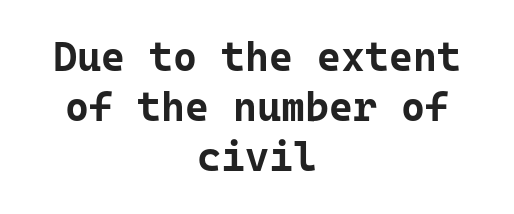
The image shows 41 px bold sans-serif type, upright; set centered, line spacing 1.22x, normal letter spacing, not underlined; low stroke contrast and a medium x-height.
